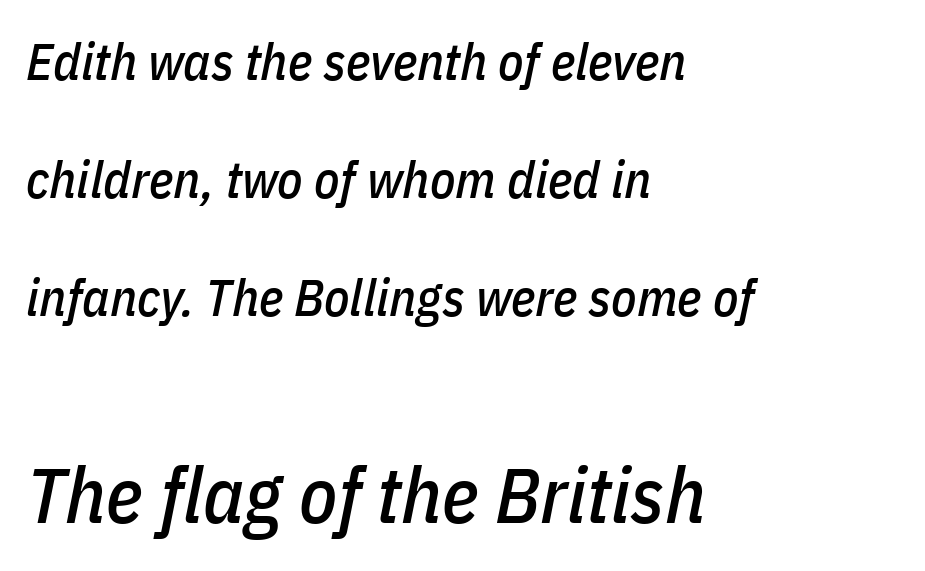
{"italic": "yes", "lean": "right", "slant_degrees": 11, "width": "condensed", "stroke_contrast": "low", "x_height": "medium", "monospaced": "no", "underline": "no", "align": "left", "line_spacing": "loose", "line_spacing_ratio": 2.27, "letter_spacing": "normal", "letter_spacing_em": 0.0, "larger_block": "second", "size_ratio": 1.5, "glyph_px": 78}
